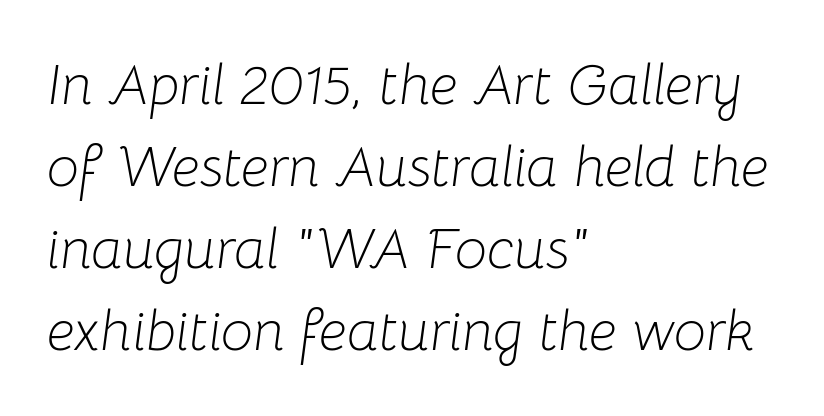
{"italic": "yes", "lean": "right", "slant_degrees": 8, "bold": "no", "weight": "light", "width": "normal", "stroke_contrast": "low", "x_height": "medium", "monospaced": "no", "underline": "no", "align": "left", "line_spacing": "normal", "line_spacing_ratio": 1.44, "letter_spacing": "normal", "letter_spacing_em": 0.0, "glyph_px": 57}
